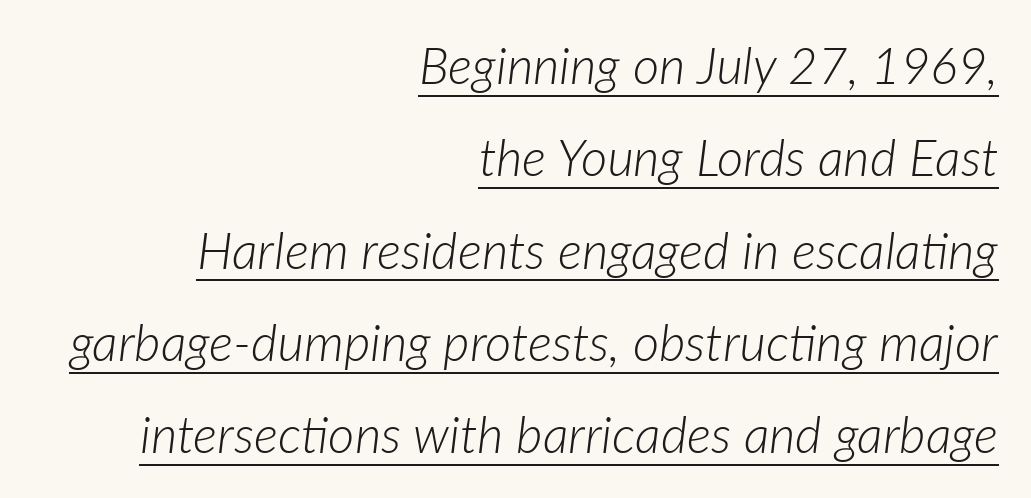
The image shows 51 px light type, italic (leaning right); set right-aligned, line spacing 1.81x, normal letter spacing, underlined; low stroke contrast and a medium x-height.
